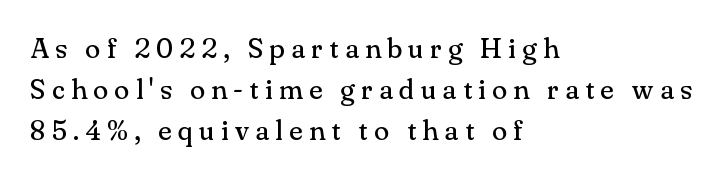
The image shows 28 px regular-weight serif type, upright; set left-aligned, normal line spacing (1.47x), unusually wide letter spacing (+0.22 em), not underlined; medium stroke contrast and a small x-height.
